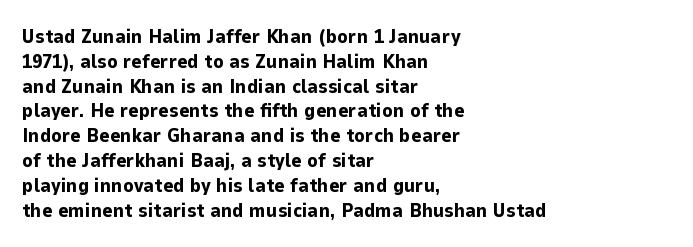
Line starts are locked; line ends wander. Tracking value appears to be zero — textbook default spacing. Style check: upright. Rule under the text: the space is simply empty. Heavy-handed strokes throughout: this text is bold.
